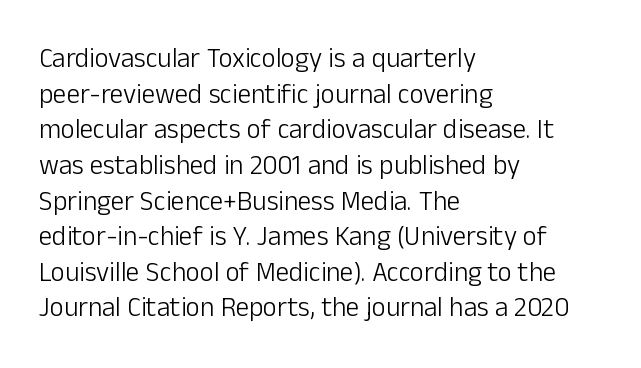
Q: Is the text bold? A: No.
Q: Is the text italic (slanted)? A: No, it is upright.
Q: Is the text underlined? A: No.
Q: How is the paragraph aligned? A: Left-aligned.
Q: Is the spacing between letters normal or unusually wide? A: Normal.
Q: Is the spacing between lines tight, normal or loose? A: Normal.
